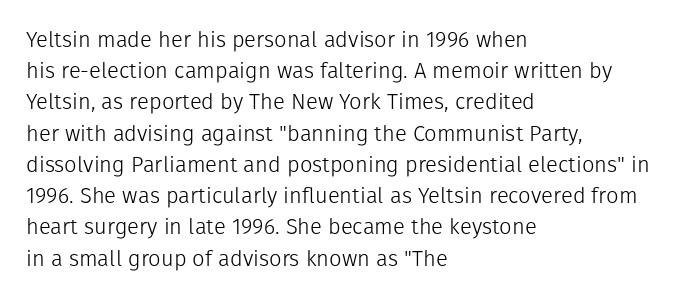
The image shows 22 px text type, upright; set left-aligned, normal line spacing (1.42x), normal letter spacing, not underlined.
